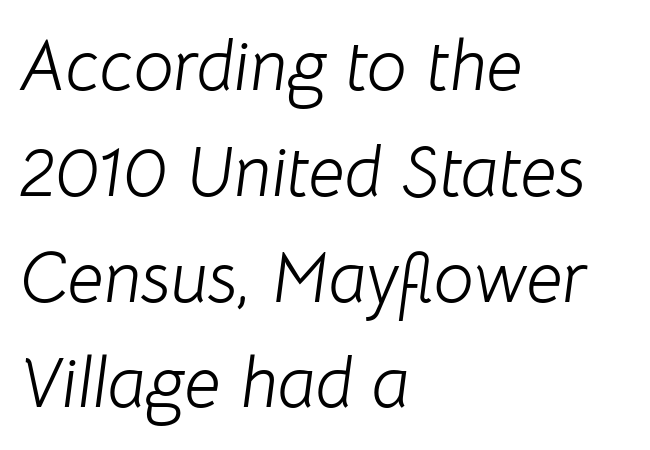
The image shows 71 px light type, italic (leaning right); set left-aligned, normal line spacing (1.49x), normal letter spacing, not underlined; low stroke contrast and a medium x-height.
